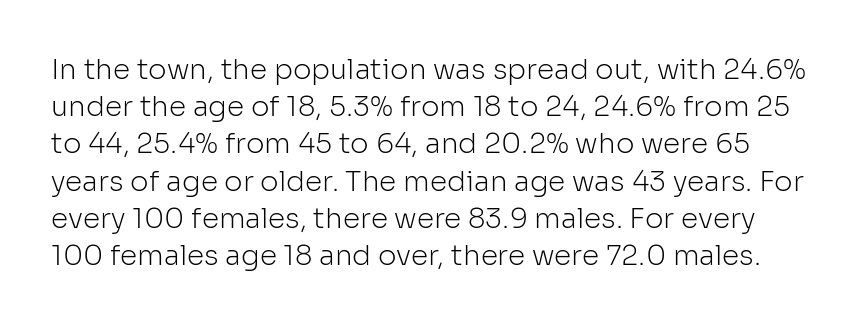
Glance below the letters and you will spot only blank space. A typesetter would call this leading conventional body-copy spacing. Caption: standard tracking, unaltered. Weight class: somewhere from thin through regular. Is this a fixed-width face? No — the glyphs have proportional, varying widths. Quick note: not italic, upright.
